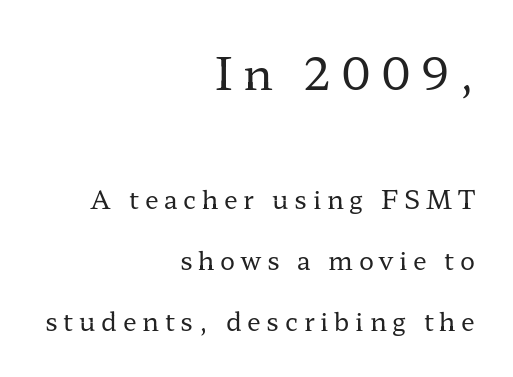
The image shows 44 px regular-weight, wide serif type, upright; set right-aligned, loose line spacing (2.43x), unusually wide letter spacing (+0.23 em), not underlined; the first (top) block is 1.76x larger; low stroke contrast and a medium x-height.
